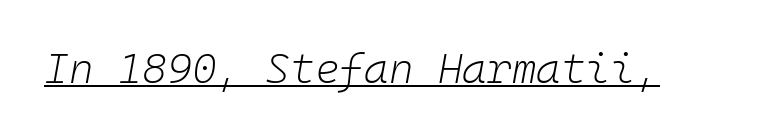
The image shows 42 px light type, italic (leaning right), monospaced; set normal letter spacing, underlined; low stroke contrast and a medium x-height.
